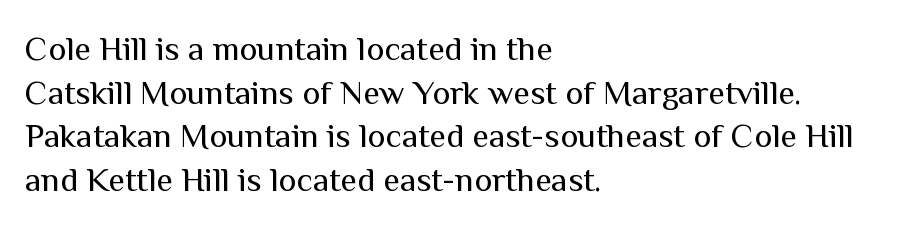
The image shows 34 px regular-weight sans-serif type, upright; set left-aligned, normal line spacing (1.28x), normal letter spacing, not underlined; medium stroke contrast and a medium x-height.
